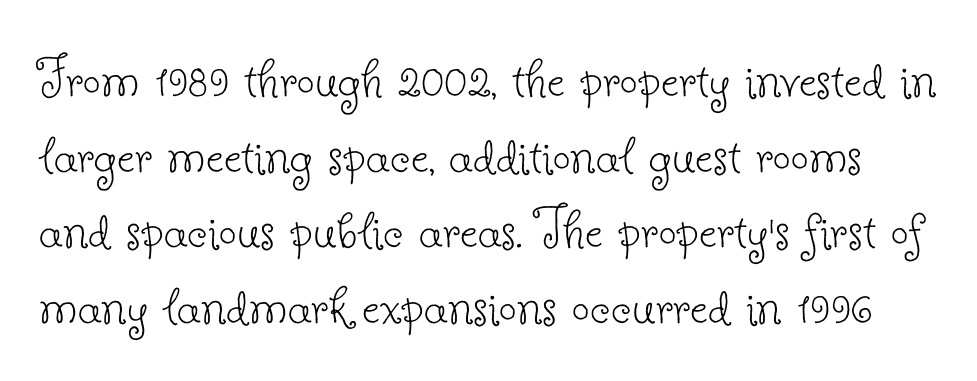
No word sits above an underline. Compared with a typical body face, this is equally light or lighter still. Is this a fixed-width face? No — the glyphs have proportional, varying widths. The typeface chosen for these lines features serifs. Style check: upright. Spacing between characters is what you'd get straight out of the box.
